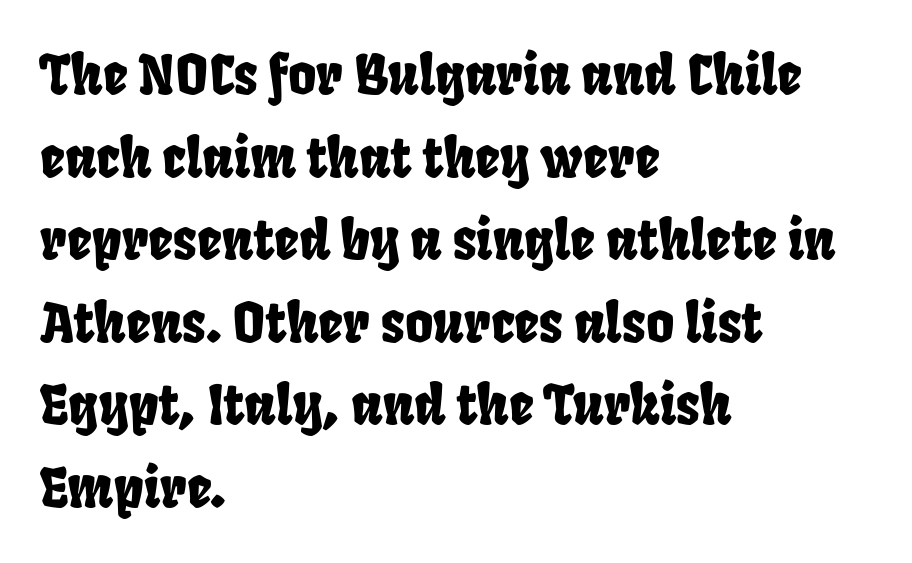
{"serif": "no", "width": "condensed", "stroke_contrast": "low", "x_height": "large", "monospaced": "no", "underline": "no", "align": "left", "line_spacing": "normal", "line_spacing_ratio": 1.53, "letter_spacing": "normal", "letter_spacing_em": 0.0, "glyph_px": 54}
